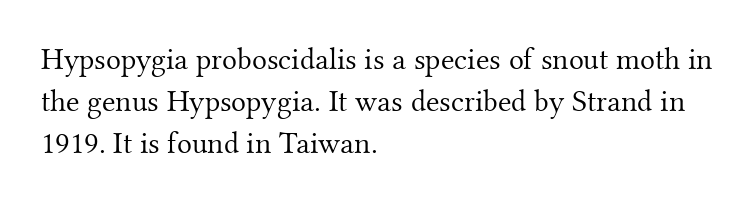
Reading down the block, your eye returns to a fixed left position each line. Regarding serifs, this sample has them. The letters stand upright; this is a roman face. Honestly, the letter spacing is just normal — you wouldn't notice it. Each stroke keeps to a modest, everyday thickness or less. Regarding leading, the lines here are spaced in the standard way.
